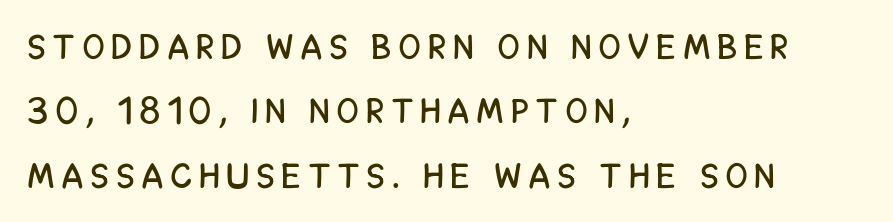
{"serif": "no", "italic": "no", "width": "condensed", "stroke_contrast": "low", "x_height": "large", "monospaced": "no", "underline": "no", "align": "left", "line_spacing_ratio": 1.84, "letter_spacing": "wide", "letter_spacing_em": 0.24, "glyph_px": 35}
